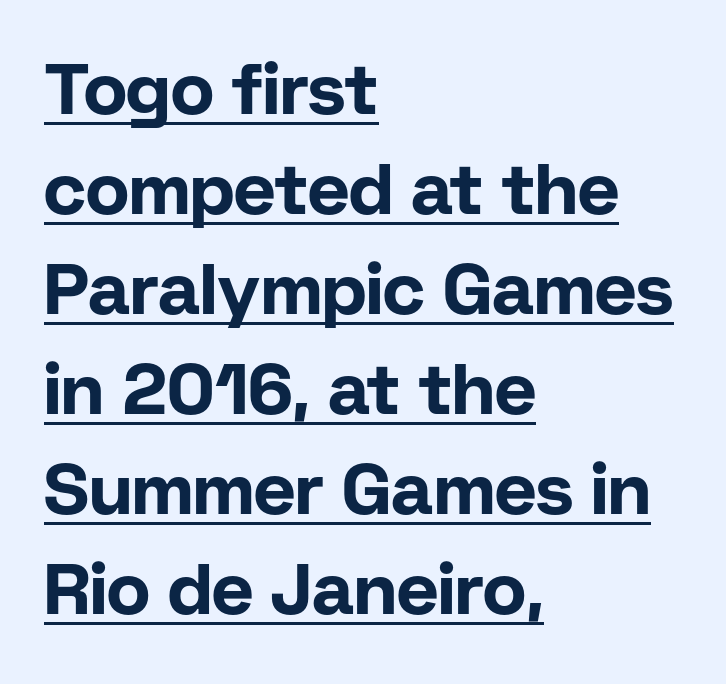
The image shows 72 px bold sans-serif type, upright; set left-aligned, normal line spacing (1.39x), normal letter spacing, underlined; low stroke contrast and a medium x-height.
